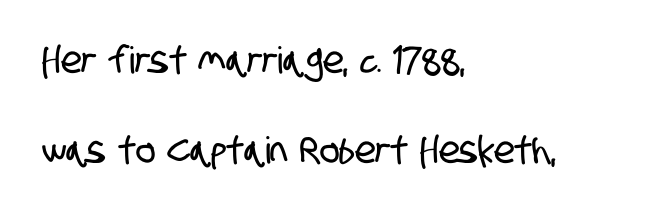
Q: Is the typeface a serif or a sans-serif typeface? A: Sans-serif.
Q: Is the text underlined? A: No.
Q: How is the paragraph aligned? A: Left-aligned.
Q: Is the spacing between letters normal or unusually wide? A: Normal.
Q: Is the spacing between lines tight, normal or loose? A: Loose.
Q: Width (condensed, normal, or wide)? A: Condensed.
Q: Stroke contrast? A: Low.
Q: x-height? A: Large.
Q: Monospaced? A: No.
